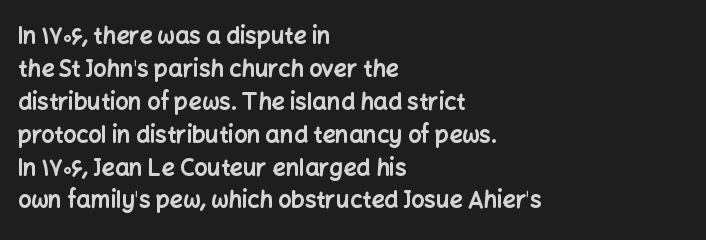
The image shows 23 px bold type, upright; set left-aligned, normal line spacing (1.43x), normal letter spacing, not underlined.
